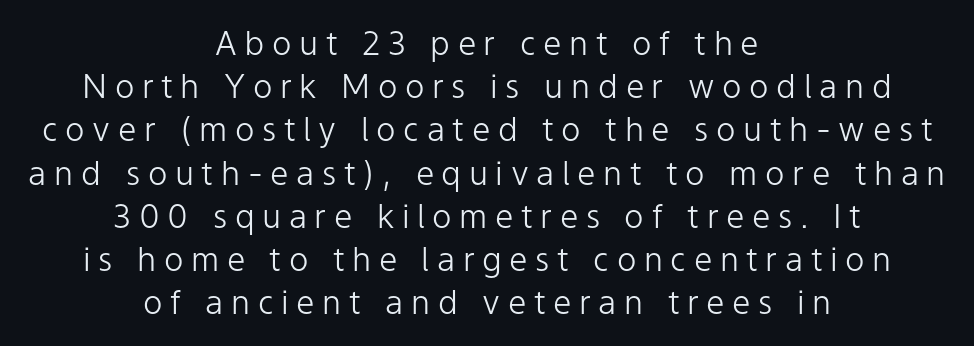
The image shows 33 px light sans-serif type, upright; set centered, normal line spacing (1.31x), unusually wide letter spacing (+0.23 em), not underlined; low stroke contrast and a medium x-height.
